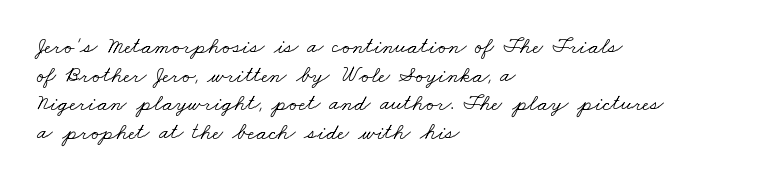
{"bold": "no", "underline": "no", "align": "left", "line_spacing": "normal", "line_spacing_ratio": 1.25, "letter_spacing": "normal", "letter_spacing_em": 0.0, "glyph_px": 23}
